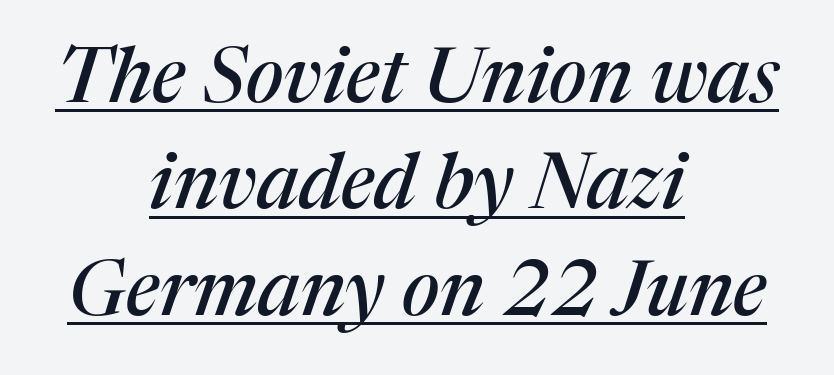
{"serif": "yes", "italic": "yes", "lean": "right", "slant_degrees": 17, "width": "normal", "stroke_contrast": "medium", "x_height": "medium", "monospaced": "no", "underline": "yes", "align": "center", "line_spacing": "normal", "line_spacing_ratio": 1.38, "letter_spacing": "normal", "letter_spacing_em": 0.0, "glyph_px": 77}
